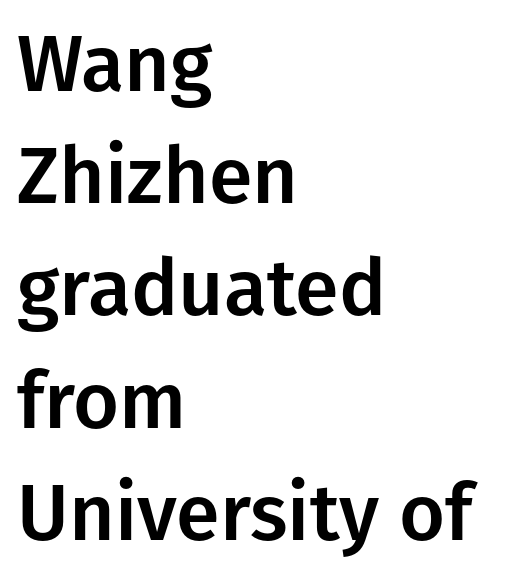
The image shows 79 px sans-serif type, upright; set left-aligned, normal line spacing (1.42x), normal letter spacing, not underlined; low stroke contrast and a medium x-height.
